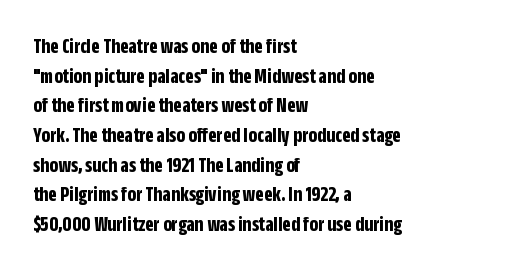
{"italic": "no", "bold": "yes", "underline": "no", "align": "left", "line_spacing": "normal", "line_spacing_ratio": 1.35, "letter_spacing": "normal", "letter_spacing_em": 0.0, "glyph_px": 22}
